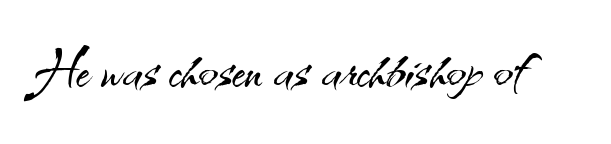
Q: Is the text bold? A: No.
Q: Is the text italic (slanted)? A: Yes.
Q: Is the typeface a serif or a sans-serif typeface? A: Sans-serif.
Q: Is the text underlined? A: No.
Q: Is the spacing between letters normal or unusually wide? A: Normal.
Q: Width (condensed, normal, or wide)? A: Normal.
Q: Stroke contrast? A: Medium.
Q: x-height? A: Small.
Q: Monospaced? A: No.
